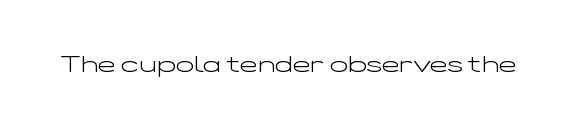
The image shows 24 px text type, upright; set normal letter spacing, not underlined.
